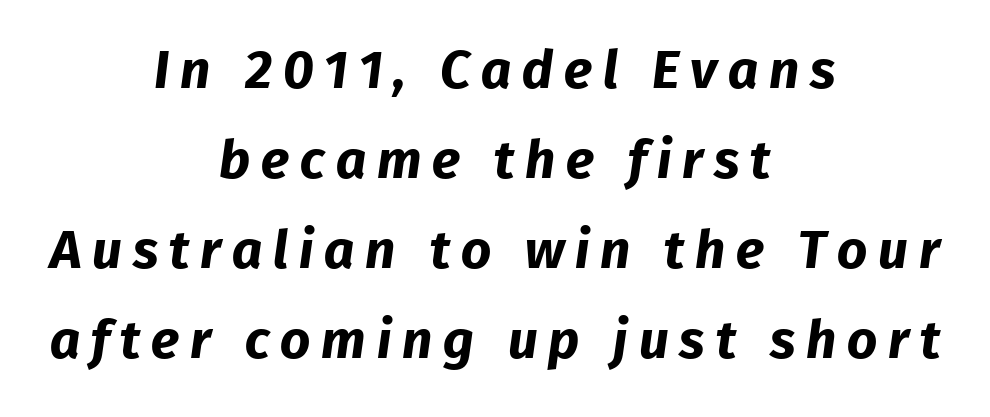
{"serif": "no", "bold": "yes", "weight": "bold", "width": "normal", "stroke_contrast": "low", "x_height": "medium", "monospaced": "no", "underline": "no", "align": "center", "line_spacing": "normal", "line_spacing_ratio": 1.7, "letter_spacing": "wide", "letter_spacing_em": 0.2, "glyph_px": 53}
